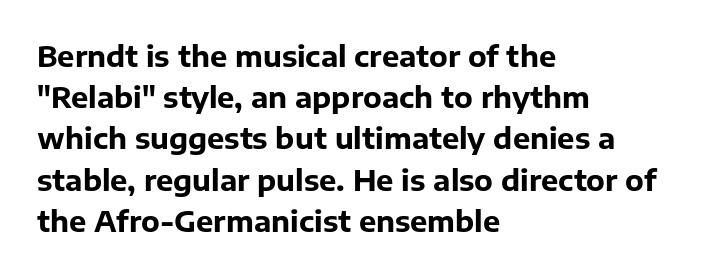
Q: Is the text bold? A: Yes.
Q: Is the text italic (slanted)? A: No, it is upright.
Q: Is the typeface a serif or a sans-serif typeface? A: Sans-serif.
Q: Is the text underlined? A: No.
Q: How is the paragraph aligned? A: Left-aligned.
Q: Is the spacing between letters normal or unusually wide? A: Normal.
Q: Is the spacing between lines tight, normal or loose? A: Normal.
Q: Width (condensed, normal, or wide)? A: Normal.
Q: Stroke contrast? A: Low.
Q: x-height? A: Medium.
Q: Monospaced? A: No.
